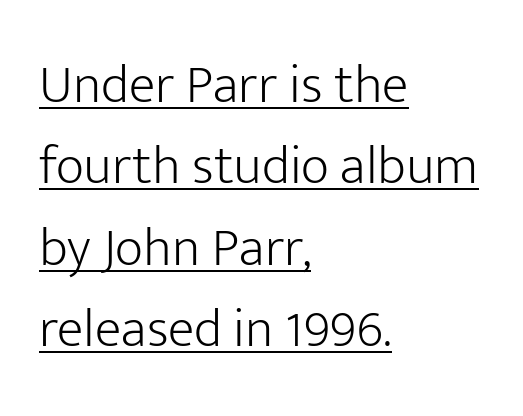
The image shows 55 px light sans-serif type, upright; set left-aligned, normal line spacing (1.48x), normal letter spacing, underlined; low stroke contrast and a medium x-height.
